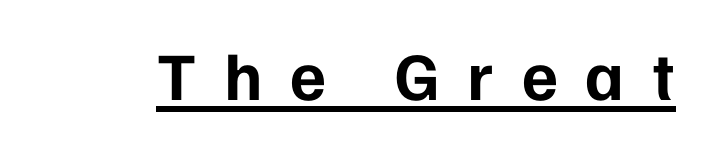
{"serif": "no", "italic": "no", "bold": "yes", "weight": "bold", "width": "normal", "stroke_contrast": "low", "x_height": "medium", "monospaced": "no", "underline": "yes", "letter_spacing": "wide", "letter_spacing_em": 0.41, "glyph_px": 68}
